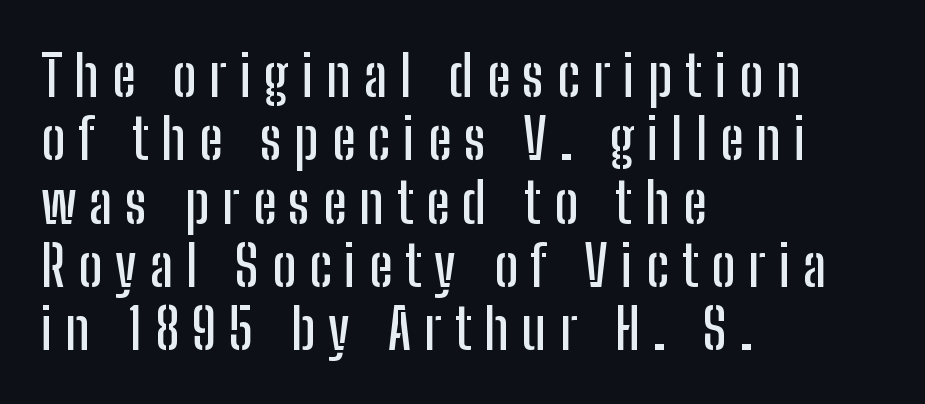
{"serif": "no", "italic": "no", "width": "condensed", "stroke_contrast": "low", "x_height": "medium", "monospaced": "no", "underline": "no", "align": "left", "line_spacing": "tight", "line_spacing_ratio": 1.13, "letter_spacing": "wide", "letter_spacing_em": 0.23, "glyph_px": 56}
